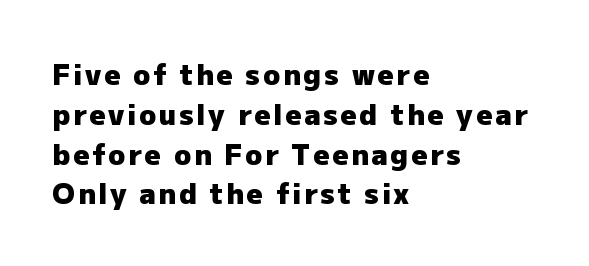
The image shows 28 px heavy sans-serif type, upright; set left-aligned, normal line spacing (1.42x), not underlined; low stroke contrast and a medium x-height.
